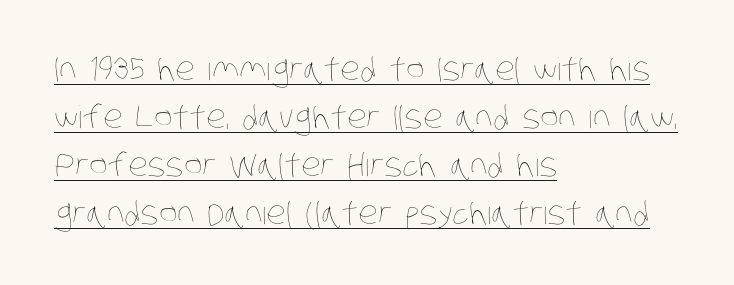
{"bold": "no", "weight": "thin", "width": "condensed", "stroke_contrast": "low", "x_height": "large", "monospaced": "no", "underline": "yes", "align": "left", "line_spacing": "normal", "line_spacing_ratio": 1.55, "letter_spacing": "normal", "letter_spacing_em": 0.0, "glyph_px": 31}
